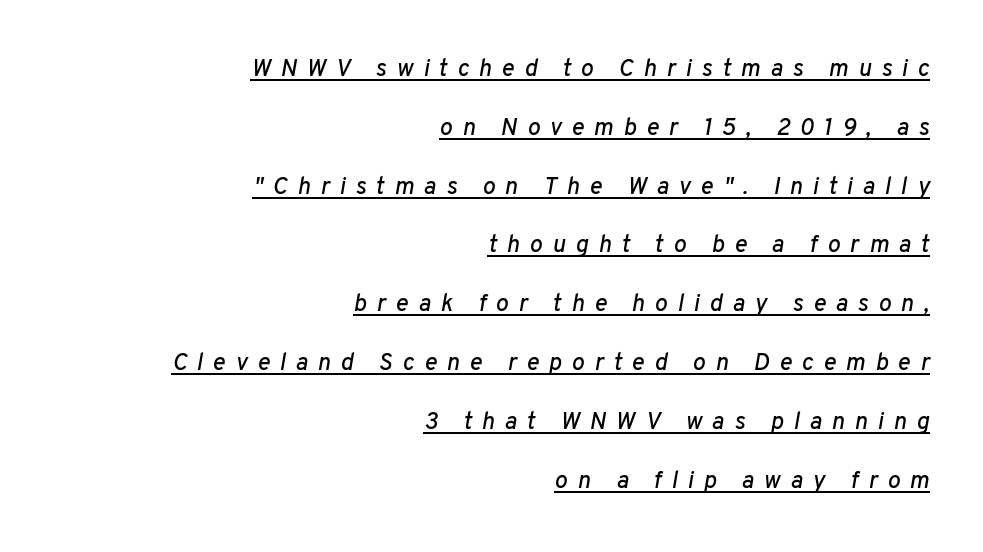
The image shows 24 px text type, italic (leaning right); set right-aligned, loose line spacing (2.45x), unusually wide letter spacing (+0.41 em), underlined.
